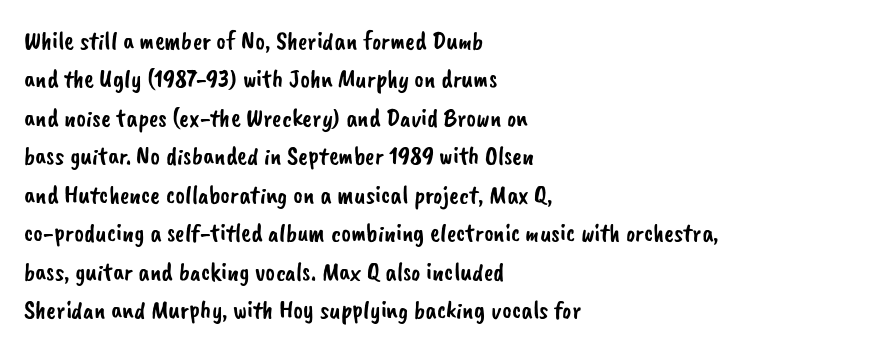
This rendering uses left alignment, leaving the right contour irregular. The zone under the glyphs is completely vacant. This block has exactly the height ordinary leading produces. You could call the tracking neutral — neither tight nor loose.
